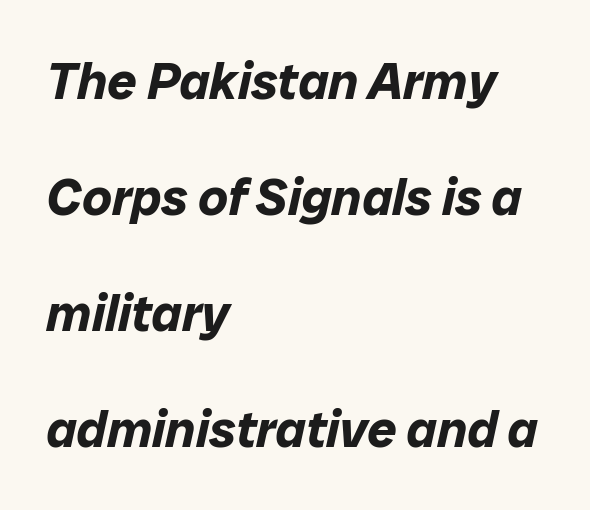
The image shows 52 px bold type, italic (leaning right); set left-aligned, loose line spacing (2.23x), normal letter spacing, not underlined; low stroke contrast and a medium x-height.
